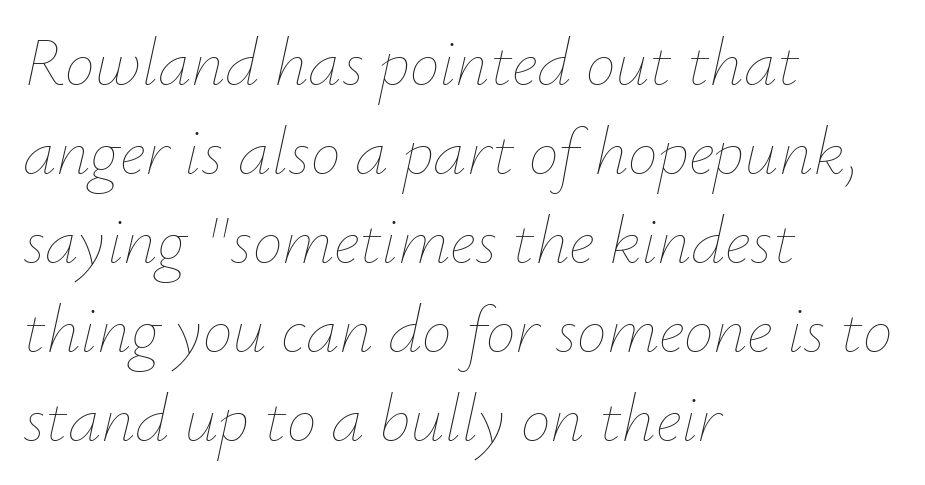
{"italic": "yes", "lean": "right", "slant_degrees": 12, "bold": "no", "weight": "thin", "width": "normal", "stroke_contrast": "low", "x_height": "small", "monospaced": "no", "underline": "no", "align": "left", "line_spacing": "normal", "line_spacing_ratio": 1.33, "letter_spacing": "normal", "letter_spacing_em": 0.0, "glyph_px": 67}
